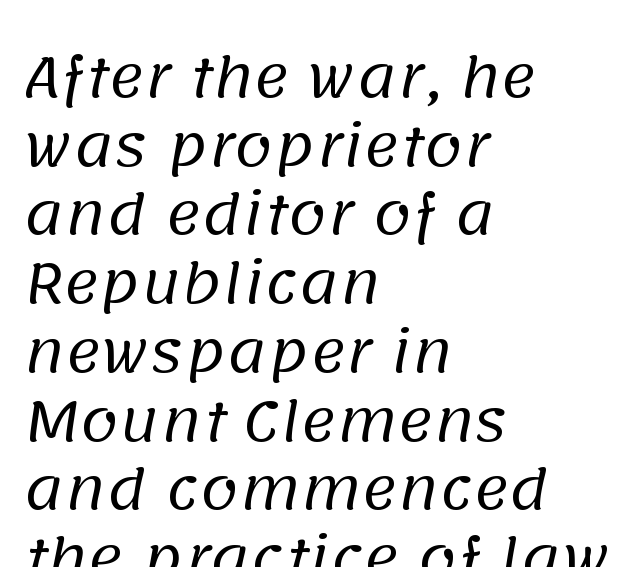
Q: Is the text bold? A: No.
Q: Is the typeface a serif or a sans-serif typeface? A: Sans-serif.
Q: Is the text underlined? A: No.
Q: How is the paragraph aligned? A: Left-aligned.
Q: Is the spacing between letters normal or unusually wide? A: Normal.
Q: Is the spacing between lines tight, normal or loose? A: Normal.
Q: Width (condensed, normal, or wide)? A: Normal.
Q: Stroke contrast? A: Low.
Q: x-height? A: Large.
Q: Monospaced? A: No.
